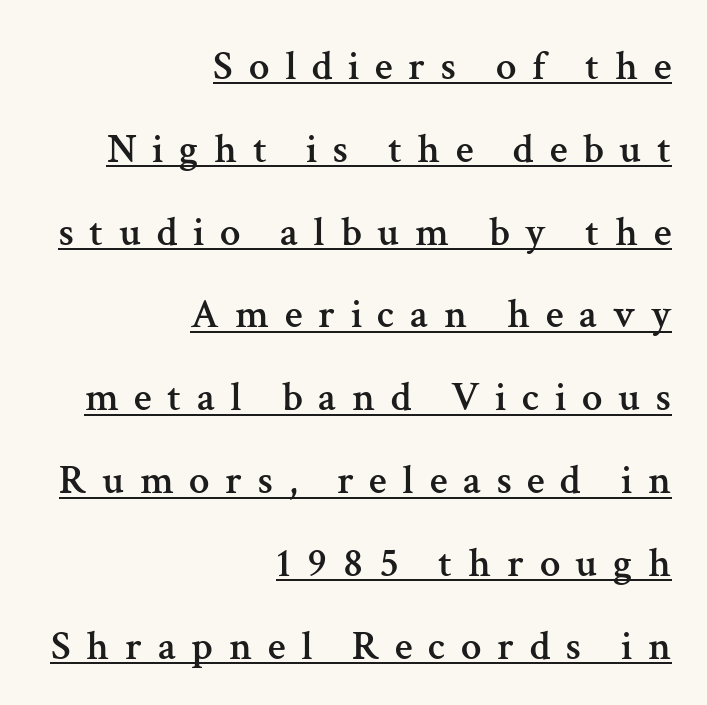
The typesetter has applied underlining to the passage shown. Spacing verdict: proportional, widths tailored to each character. Widely set lines give the paragraph a tall, airy silhouette. The characters display serif detailing at their extremities. The letters stand upright; this is a roman face. Look at the tracking — it's clearly loosened, letters drifting apart.
